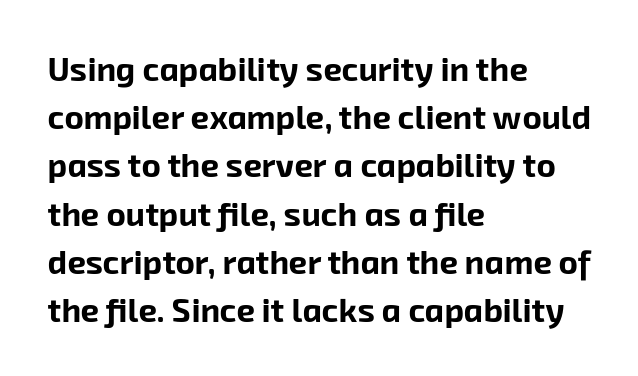
Q: Is the text bold? A: Yes.
Q: Is the typeface a serif or a sans-serif typeface? A: Sans-serif.
Q: Is the text underlined? A: No.
Q: How is the paragraph aligned? A: Left-aligned.
Q: Is the spacing between letters normal or unusually wide? A: Normal.
Q: Is the spacing between lines tight, normal or loose? A: Normal.
Q: Width (condensed, normal, or wide)? A: Normal.
Q: Stroke contrast? A: Low.
Q: x-height? A: Medium.
Q: Monospaced? A: No.
